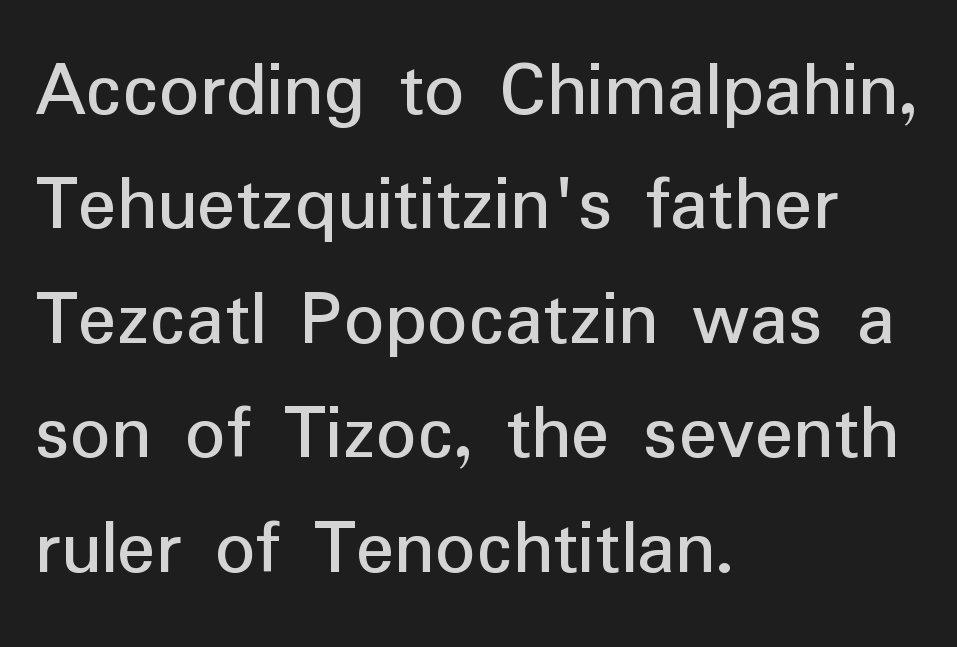
The axis of the letterforms is exactly vertical. Teacher's note: observe the even left margin — that is flush-left alignment. Nobody drew a line under any word here. Spacing verdict: proportional, widths tailored to each character. Horizontal bands of white between lines are of average thickness.
